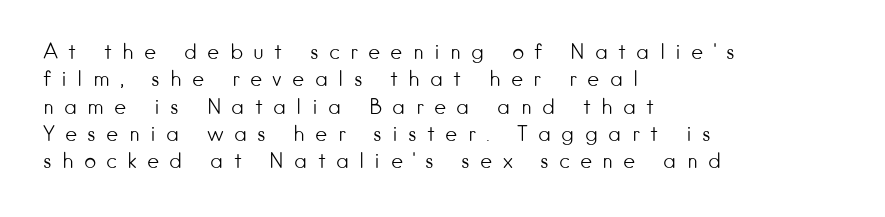
Interline gaps are of average width in this sample. The glyphs are unaccompanied by any horizontal stroke below them. The gaps between neighbouring characters are conspicuously large. It's the straight-up-and-down kind of type. Casual observation: everything's shoved over to the left.
